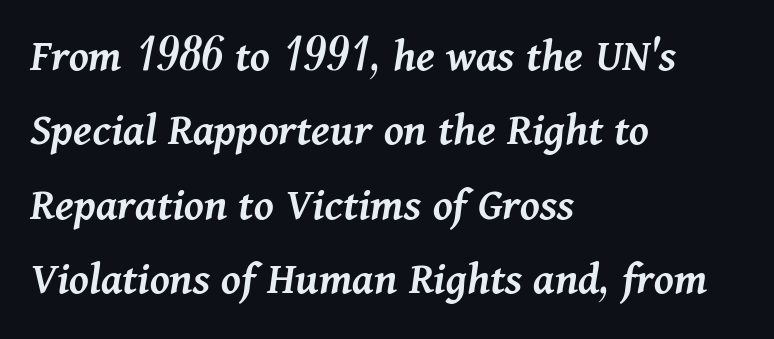
{"italic": "yes", "lean": "right", "slant_degrees": 11, "bold": "semi", "weight": "semibold", "width": "normal", "stroke_contrast": "medium", "x_height": "medium", "monospaced": "no", "underline": "no", "align": "left", "line_spacing": "normal", "line_spacing_ratio": 1.55, "letter_spacing": "normal", "letter_spacing_em": 0.0, "glyph_px": 48}
